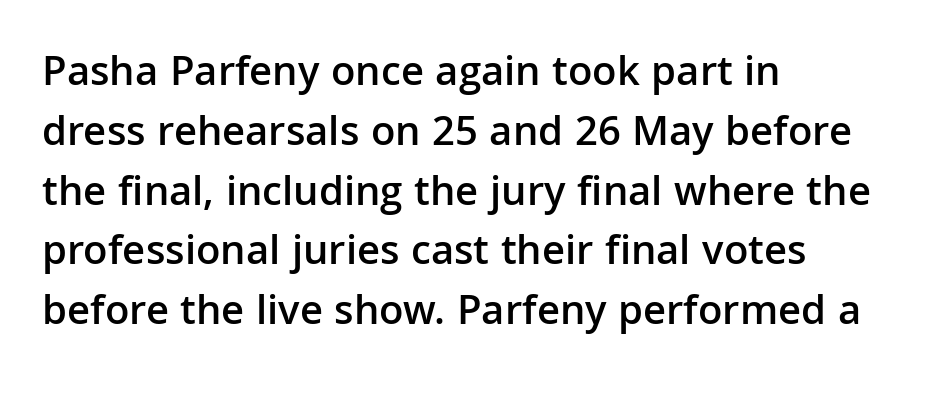
Just letters on the line, the space beneath them empty. The block of text has a typical density, with ordinary space between rows. Every stem runs plumb, perpendicular to the baseline. What stands out about the letter spacing? Nothing — it is the standard amount.
